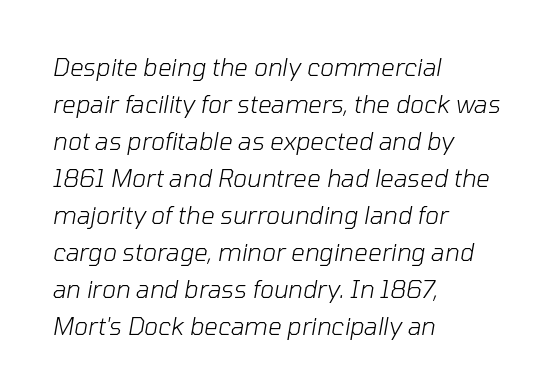
{"italic": "yes", "lean": "right", "slant_degrees": 10, "bold": "no", "underline": "no", "align": "left", "line_spacing": "normal", "line_spacing_ratio": 1.54, "letter_spacing": "normal", "letter_spacing_em": 0.0, "glyph_px": 24}
